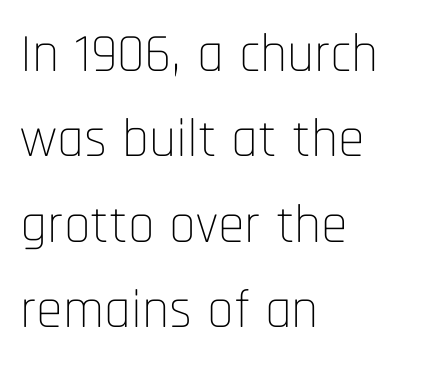
The face used here is proportionally spaced, like ordinary book or web type. The letters stand upright; this is a roman face. Interline gaps are of average width in this sample. On a weight scale, this lands at 450 or below. The typesetter chose a ragged-right arrangement here. The space beneath each line is pristine and unruled.
